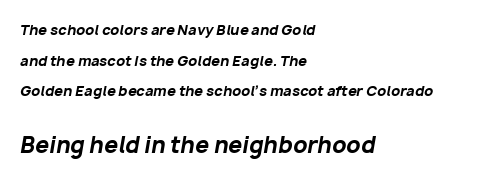
Q: Is the text bold? A: Yes.
Q: Is the text italic (slanted)? A: Yes, it leans right by about 10 degrees.
Q: Is the text underlined? A: No.
Q: How is the paragraph aligned? A: Left-aligned.
Q: Is the spacing between letters normal or unusually wide? A: Normal.
Q: Is the spacing between lines tight, normal or loose? A: Loose.
Q: Which block of text is set in a larger size, the first (top) or the second (bottom)? A: The second (bottom) one.
